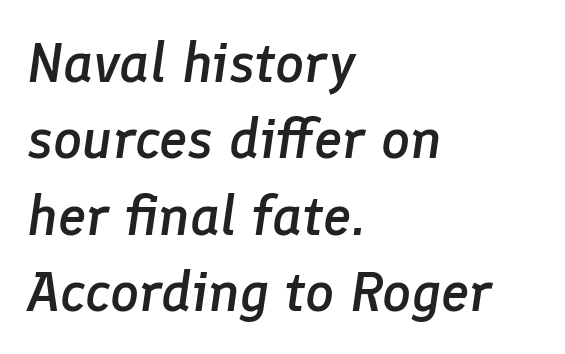
Q: Is the text bold? A: Semi-bold.
Q: Is the text italic (slanted)? A: Yes, it leans right by about 8 degrees.
Q: Is the text underlined? A: No.
Q: How is the paragraph aligned? A: Left-aligned.
Q: Is the spacing between letters normal or unusually wide? A: Normal.
Q: Is the spacing between lines tight, normal or loose? A: Normal.
Q: Width (condensed, normal, or wide)? A: Normal.
Q: Stroke contrast? A: Low.
Q: x-height? A: Medium.
Q: Monospaced? A: No.
